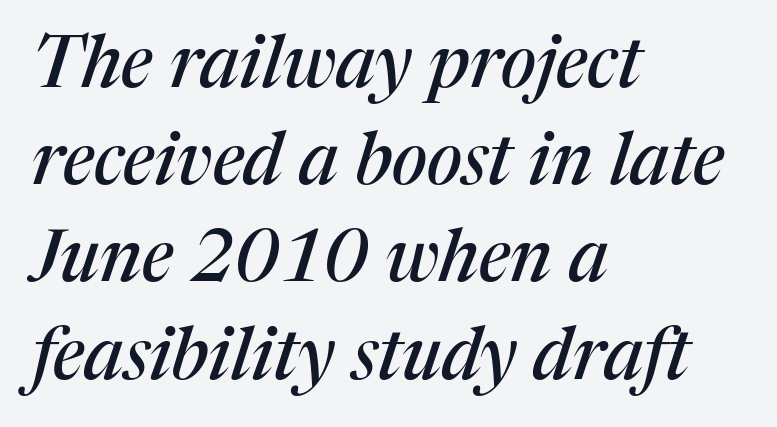
Q: Is the text italic (slanted)? A: Yes, it leans right by about 17 degrees.
Q: Is the typeface a serif or a sans-serif typeface? A: Serif.
Q: Is the text underlined? A: No.
Q: How is the paragraph aligned? A: Left-aligned.
Q: Is the spacing between letters normal or unusually wide? A: Normal.
Q: Is the spacing between lines tight, normal or loose? A: Normal.
Q: Width (condensed, normal, or wide)? A: Normal.
Q: Stroke contrast? A: Medium.
Q: x-height? A: Medium.
Q: Monospaced? A: No.
